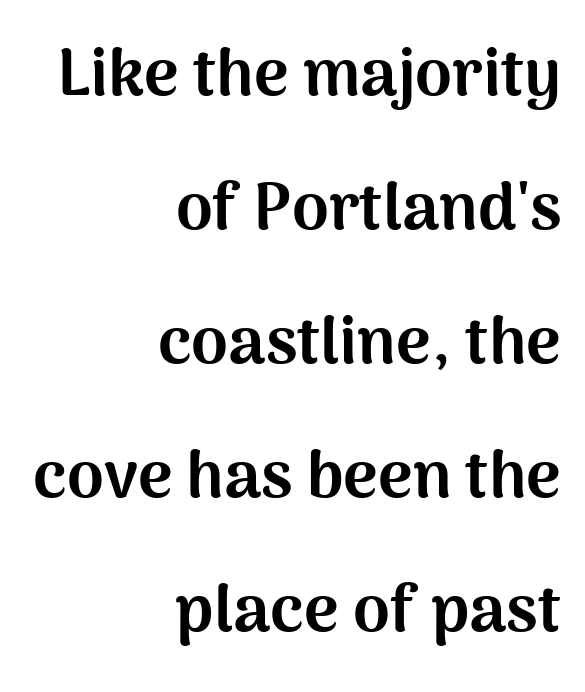
{"serif": "no", "italic": "no", "bold": "yes", "weight": "bold", "width": "normal", "stroke_contrast": "medium", "x_height": "medium", "monospaced": "no", "underline": "no", "align": "right", "line_spacing": "loose", "line_spacing_ratio": 2.03, "letter_spacing": "normal", "letter_spacing_em": 0.0, "glyph_px": 66}
